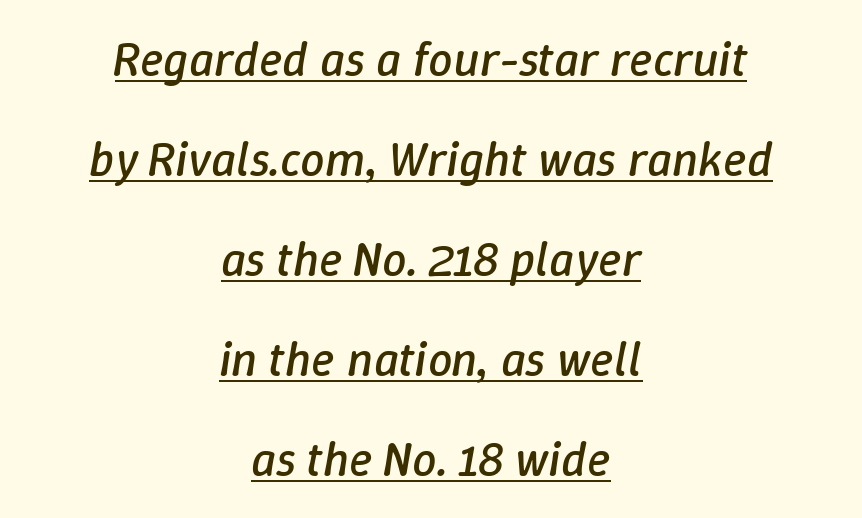
The image shows 49 px regular-weight type, italic (leaning right); set centered, loose line spacing (2.04x), normal letter spacing, underlined; low stroke contrast and a medium x-height.
